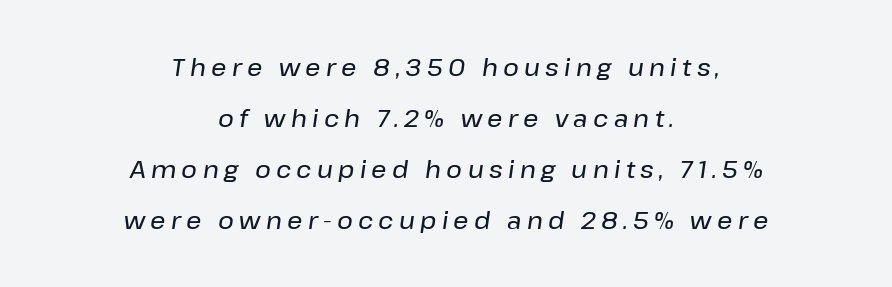
Q: Is the text italic (slanted)? A: Yes, it leans right by about 8 degrees.
Q: Is the text underlined? A: No.
Q: How is the paragraph aligned? A: Centered.
Q: Is the spacing between letters normal or unusually wide? A: Unusually wide.
Q: Is the spacing between lines tight, normal or loose? A: Loose.
